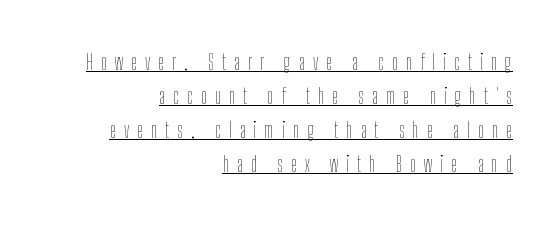
Every row of glyphs terminates at an identical x-position on the right. Quick note: interline space is typical. Vertical strokes here are truly vertical. Look at the tracking — it's clearly loosened, letters drifting apart. Underlined type.
